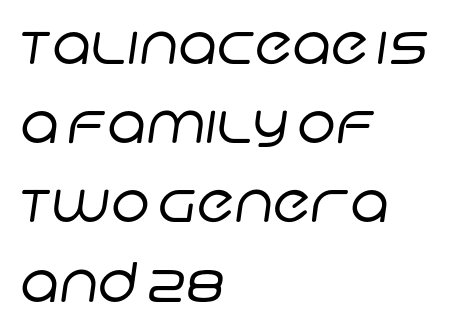
{"serif": "no", "bold": "no", "weight": "regular", "width": "normal", "stroke_contrast": "low", "x_height": "large", "monospaced": "no", "underline": "no", "align": "left", "line_spacing": "normal", "line_spacing_ratio": 1.44, "letter_spacing": "normal", "letter_spacing_em": 0.0, "glyph_px": 55}
